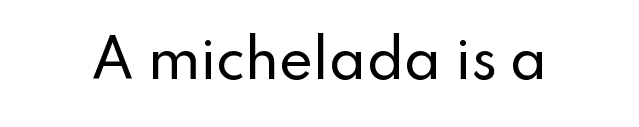
{"serif": "no", "italic": "no", "width": "normal", "stroke_contrast": "low", "x_height": "small", "monospaced": "no", "underline": "no", "letter_spacing": "normal", "letter_spacing_em": 0.0, "glyph_px": 52}
